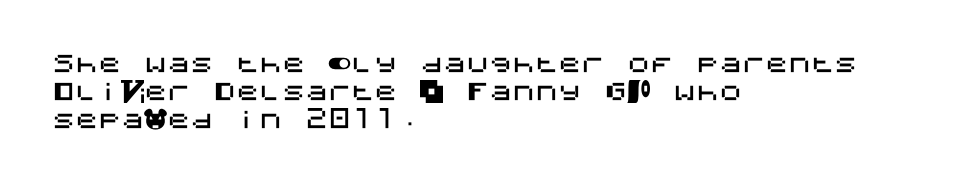
Here the glyphs are tracked normally, forming tight word shapes. The specimen omits any rule beneath the text block's lines. Vertical strokes here are truly vertical. The lines in this sample share a left origin and differ only in where they stop.
